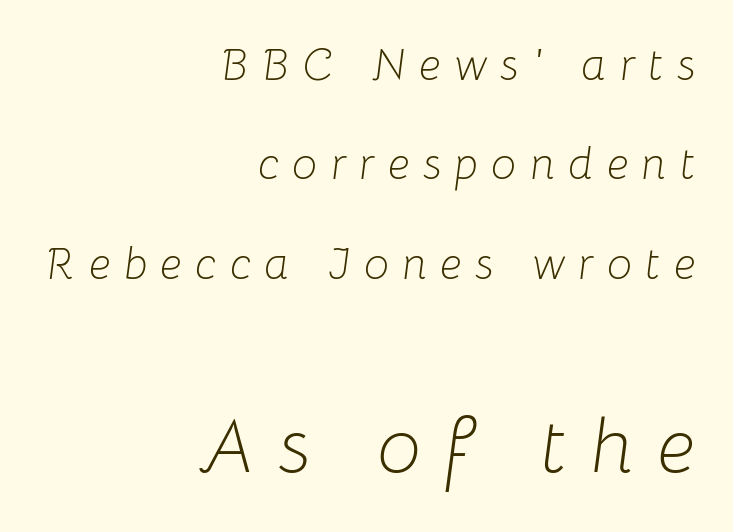
Glyph-to-glyph distance is far greater than everyday printed text. The rendering uses a large line-height, opening up the rows. The baseline area is clear. A light-to-regular cut is what we see here.
